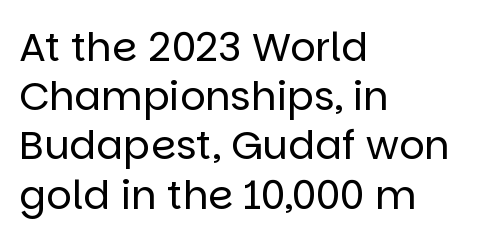
{"serif": "no", "italic": "no", "bold": "no", "weight": "regular", "width": "normal", "stroke_contrast": "low", "x_height": "large", "monospaced": "no", "underline": "no", "align": "left", "line_spacing_ratio": 1.23, "letter_spacing": "normal", "letter_spacing_em": 0.0, "glyph_px": 40}
